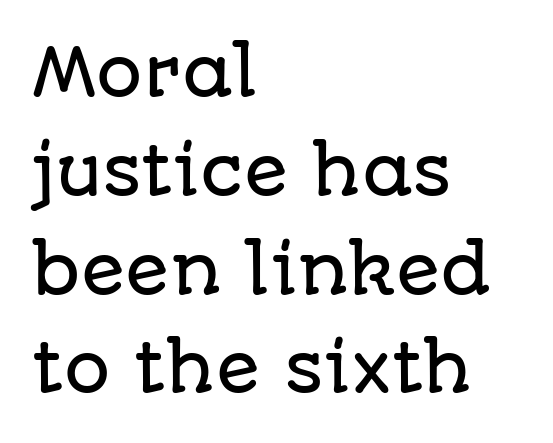
{"serif": "no", "italic": "no", "width": "normal", "stroke_contrast": "low", "x_height": "large", "monospaced": "no", "underline": "no", "align": "left", "line_spacing": "normal", "line_spacing_ratio": 1.52, "letter_spacing": "normal", "letter_spacing_em": 0.0, "glyph_px": 65}
